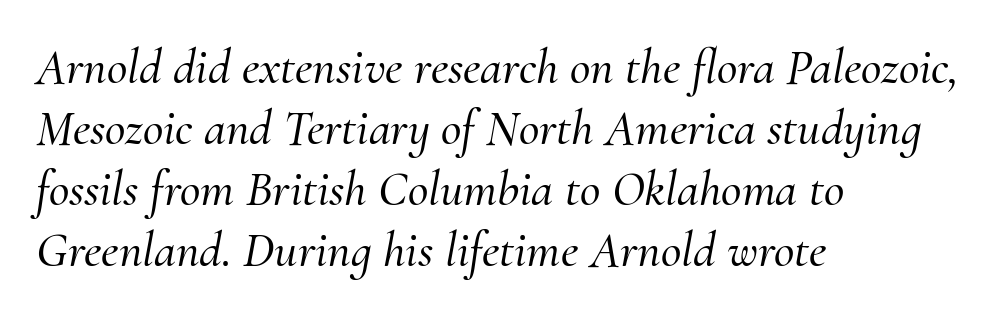
{"serif": "yes", "italic": "yes", "lean": "right", "slant_degrees": 10, "width": "normal", "stroke_contrast": "medium", "x_height": "small", "monospaced": "no", "underline": "no", "align": "left", "line_spacing_ratio": 1.22, "letter_spacing": "normal", "letter_spacing_em": 0.0, "glyph_px": 50}
